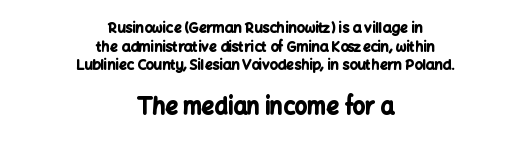
Q: Is the text bold? A: Yes.
Q: Is the text italic (slanted)? A: No, it is upright.
Q: Is the text underlined? A: No.
Q: How is the paragraph aligned? A: Centered.
Q: Is the spacing between letters normal or unusually wide? A: Normal.
Q: Is the spacing between lines tight, normal or loose? A: Normal.
Q: Which block of text is set in a larger size, the first (top) or the second (bottom)? A: The second (bottom) one.
